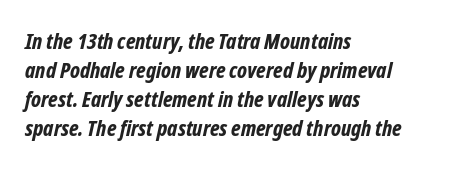
The image shows 22 px bold type; set left-aligned, normal line spacing (1.32x), normal letter spacing, not underlined.
